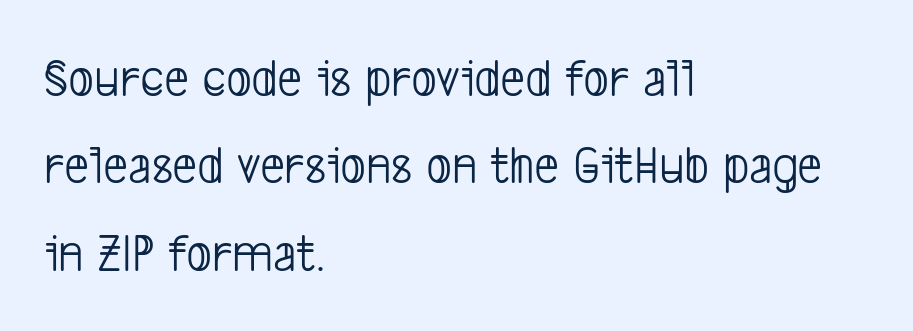
Compared with typical body copy, the letter spacing here is the same. The typeface chosen for these lines omits serifs. This sample is left-justified, so line endings fall wherever the words run out. A clean baseline with only descenders dipping below it. This is not heavy type; no bold has been used.
